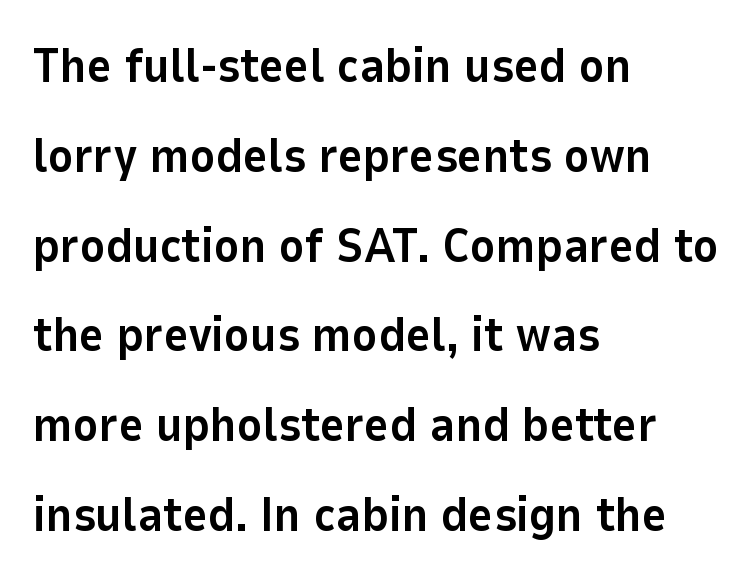
The image shows 48 px bold sans-serif type, upright; set left-aligned, line spacing 1.87x, normal letter spacing, not underlined; low stroke contrast and a medium x-height.
